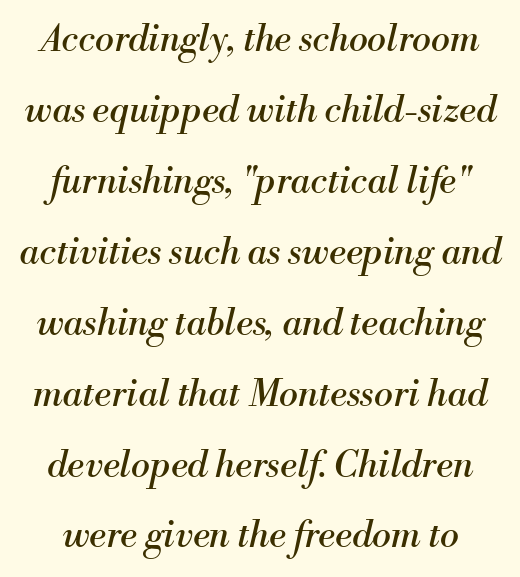
The image shows 36 px regular-weight serif type, italic (leaning right); set loose line spacing (1.97x), normal letter spacing, not underlined; medium stroke contrast and a small x-height.
